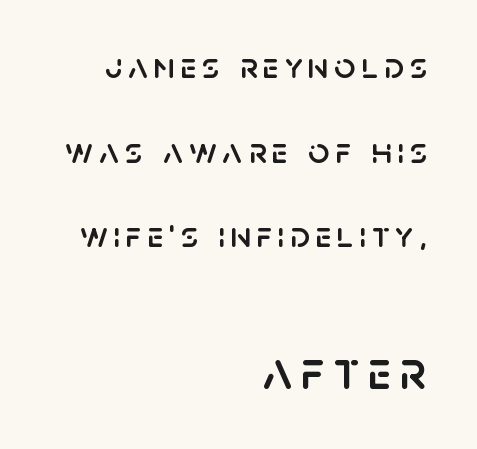
Q: Is the text italic (slanted)? A: No, it is upright.
Q: Is the typeface a serif or a sans-serif typeface? A: Sans-serif.
Q: Is the text underlined? A: No.
Q: How is the paragraph aligned? A: Right-aligned.
Q: Is the spacing between lines tight, normal or loose? A: Loose.
Q: Which block of text is set in a larger size, the first (top) or the second (bottom)? A: The second (bottom) one.
Q: Width (condensed, normal, or wide)? A: Normal.
Q: Stroke contrast? A: Low.
Q: x-height? A: Large.
Q: Monospaced? A: No.
